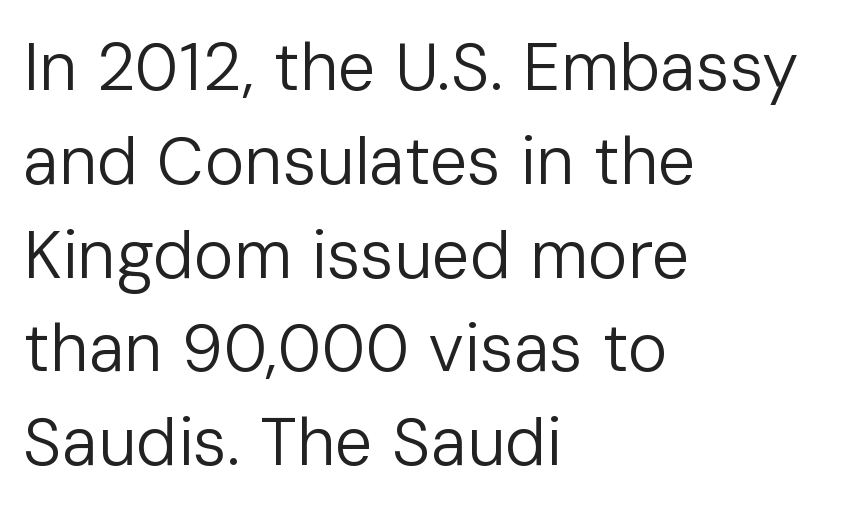
The image shows 67 px regular-weight sans-serif type, upright; set left-aligned, normal line spacing (1.4x), normal letter spacing, not underlined; low stroke contrast and a medium x-height.
